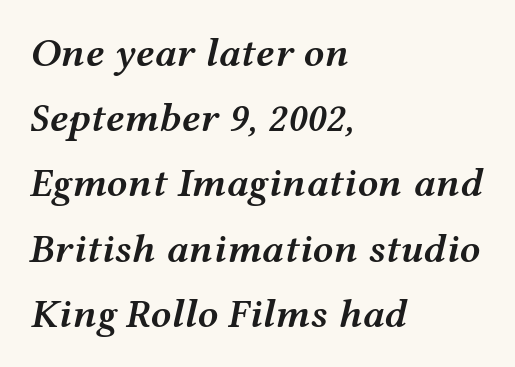
{"italic": "yes", "lean": "right", "slant_degrees": 12, "bold": "semi", "weight": "semibold", "width": "wide", "stroke_contrast": "medium", "x_height": "medium", "monospaced": "no", "underline": "no", "align": "left", "line_spacing": "normal", "line_spacing_ratio": 1.59, "letter_spacing": "normal", "letter_spacing_em": 0.0, "glyph_px": 41}
